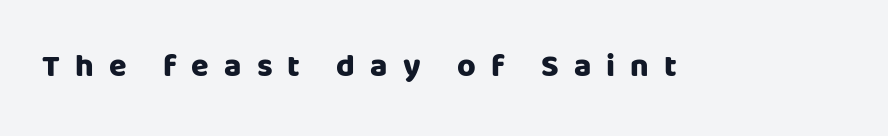
{"serif": "no", "italic": "no", "bold": "yes", "weight": "heavy", "width": "normal", "stroke_contrast": "low", "x_height": "large", "monospaced": "no", "underline": "no", "letter_spacing": "wide", "letter_spacing_em": 0.47, "glyph_px": 32}
